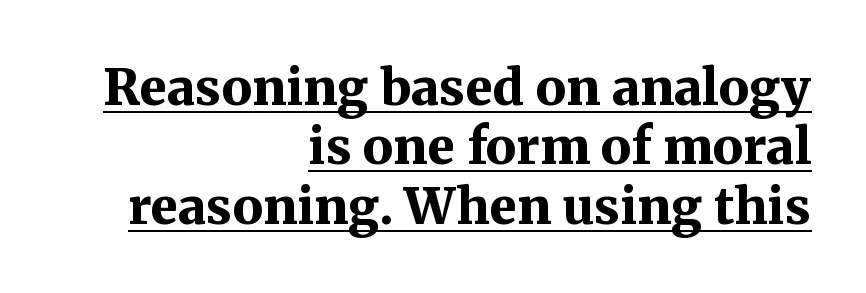
The image shows 50 px bold serif type, upright; set right-aligned, line spacing 1.19x, normal letter spacing, underlined; medium stroke contrast and a medium x-height.
